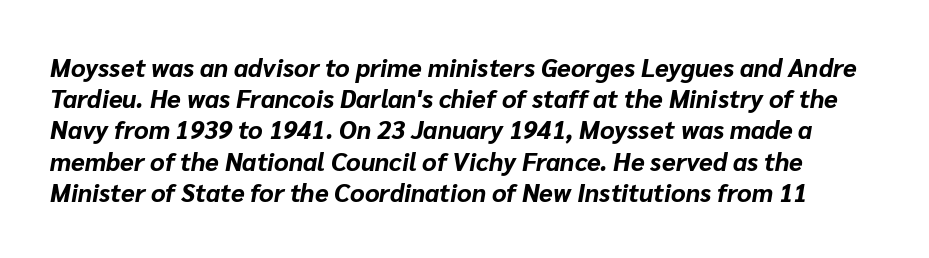
Q: Is the text bold? A: Yes.
Q: Is the text italic (slanted)? A: Yes, it leans right by about 10 degrees.
Q: Is the text underlined? A: No.
Q: Is the spacing between letters normal or unusually wide? A: Normal.
Q: Is the spacing between lines tight, normal or loose? A: Normal.
